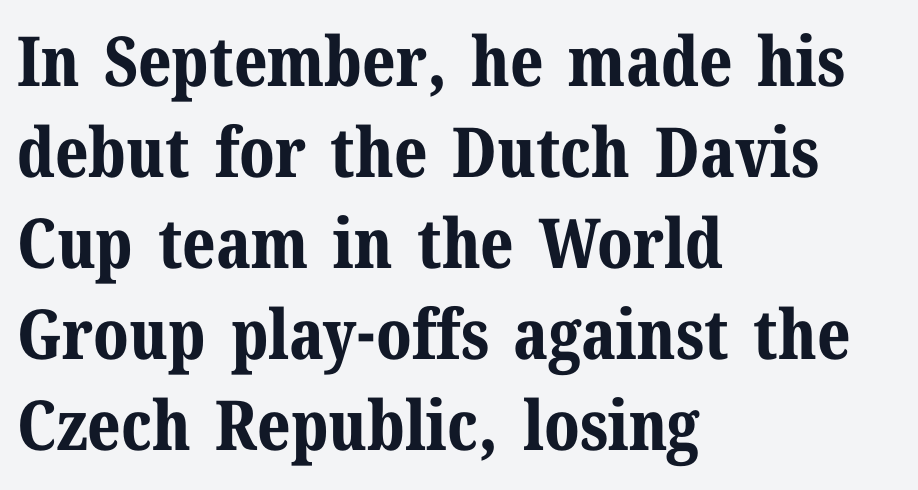
The image shows 69 px bold serif type, upright; set left-aligned, normal line spacing (1.32x), normal letter spacing, not underlined; medium stroke contrast and a medium x-height.
